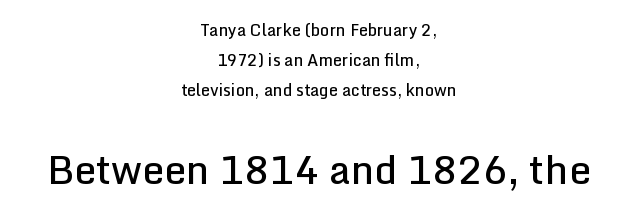
The letters advance in unequal steps, a hallmark of proportional type. This sample uses plain, unmodified letter spacing. The letters in the lower block stand taller than those in the block above. The passage is arranged like a title page — every line centered. How heavy is the stroke? Medium-heavy — a semibold, shy of bold.
